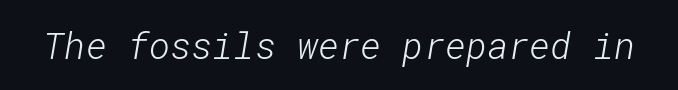
Q: Is the text bold? A: No.
Q: Is the typeface a serif or a sans-serif typeface? A: Sans-serif.
Q: Is the text underlined? A: No.
Q: Is the spacing between letters normal or unusually wide? A: Normal.
Q: Width (condensed, normal, or wide)? A: Normal.
Q: Stroke contrast? A: Low.
Q: x-height? A: Medium.
